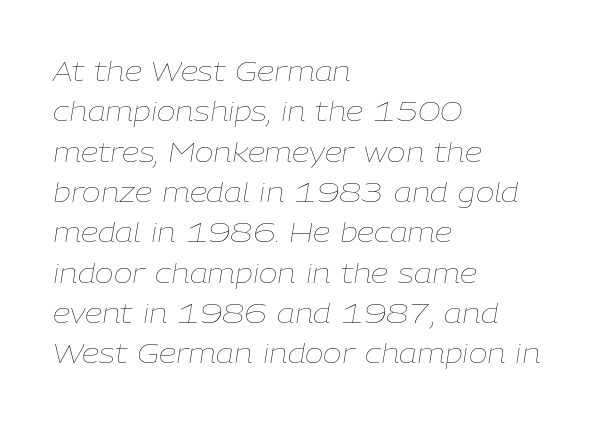
The image shows 28 px thin type, italic (leaning right); set left-aligned, normal line spacing (1.44x), normal letter spacing, not underlined; low stroke contrast and a medium x-height.
